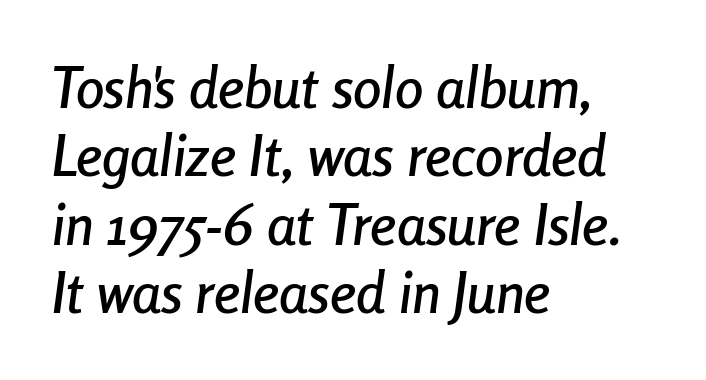
The image shows 57 px condensed type, italic (leaning right); set left-aligned, line spacing 1.2x, normal letter spacing, not underlined; low stroke contrast and a medium x-height.
